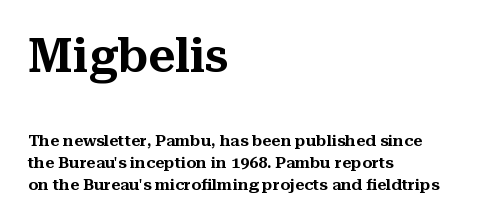
Q: Is the text italic (slanted)? A: No, it is upright.
Q: Is the typeface a serif or a sans-serif typeface? A: Serif.
Q: Is the text underlined? A: No.
Q: How is the paragraph aligned? A: Left-aligned.
Q: Is the spacing between letters normal or unusually wide? A: Normal.
Q: Is the spacing between lines tight, normal or loose? A: Normal.
Q: Which block of text is set in a larger size, the first (top) or the second (bottom)? A: The first (top) one.
Q: Width (condensed, normal, or wide)? A: Normal.
Q: Stroke contrast? A: Medium.
Q: x-height? A: Medium.
Q: Monospaced? A: No.
